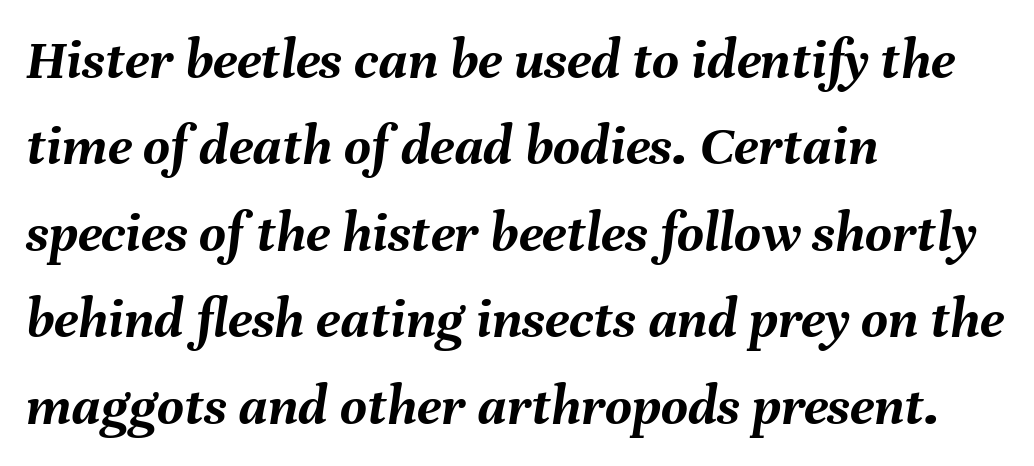
{"italic": "yes", "lean": "right", "slant_degrees": 8, "bold": "yes", "weight": "semibold", "width": "normal", "stroke_contrast": "medium", "x_height": "medium", "monospaced": "no", "underline": "no", "align": "left", "line_spacing": "normal", "line_spacing_ratio": 1.49, "letter_spacing": "normal", "letter_spacing_em": 0.0, "glyph_px": 58}
